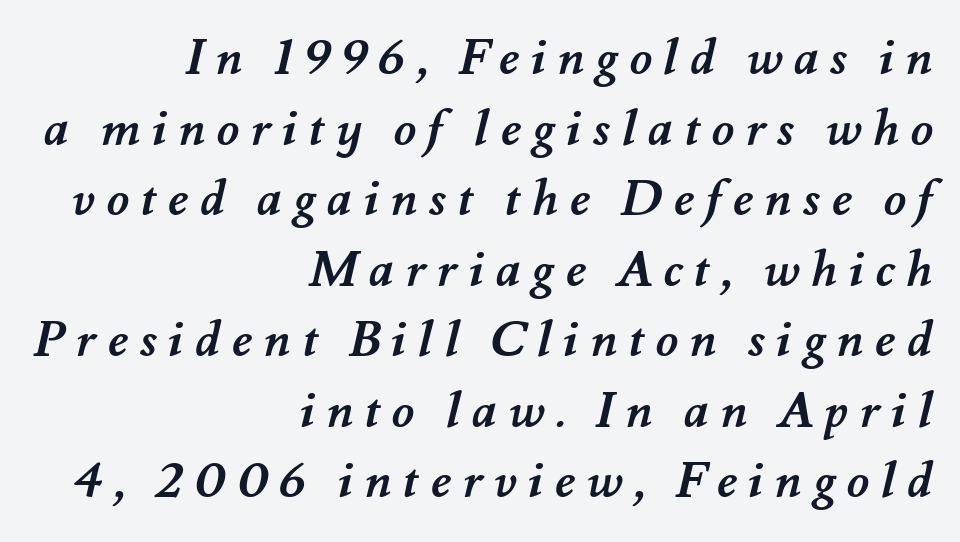
The image shows 49 px semibold type; set right-aligned, normal line spacing (1.44x), unusually wide letter spacing (+0.23 em), not underlined; medium stroke contrast and a small x-height.
